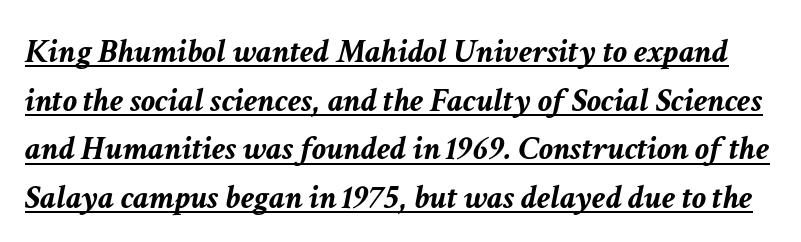
The image shows 35 px semibold type, italic (leaning right); set normal line spacing (1.39x), normal letter spacing, underlined; low stroke contrast and a medium x-height.
